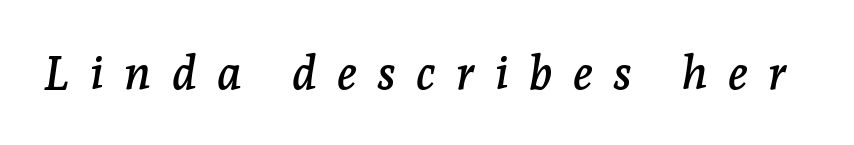
The horizontal fit of the characters is loose and conspicuously gappy. The passage shown is not underscored anywhere. Posture: slanted. You could not count columns in this text — the font is proportionally spaced. The face used here is seriffed, in the tradition of book romans.
